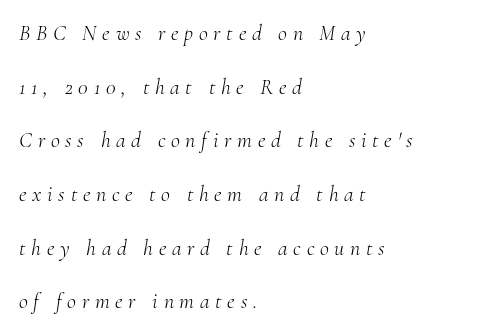
{"italic": "yes", "lean": "right", "slant_degrees": 10, "bold": "no", "underline": "no", "align": "left", "line_spacing": "loose", "line_spacing_ratio": 2.44, "letter_spacing": "wide", "letter_spacing_em": 0.26, "glyph_px": 22}
